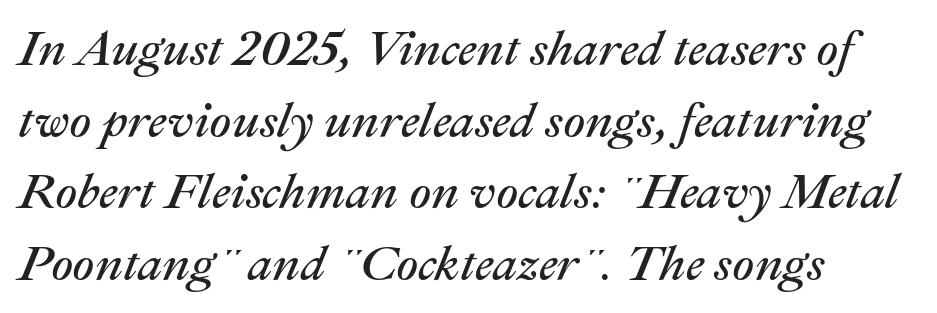
Q: Is the text bold? A: No.
Q: Is the text italic (slanted)? A: Yes, it leans right by about 22 degrees.
Q: Is the text underlined? A: No.
Q: How is the paragraph aligned? A: Left-aligned.
Q: Is the spacing between letters normal or unusually wide? A: Normal.
Q: Is the spacing between lines tight, normal or loose? A: Normal.
Q: Width (condensed, normal, or wide)? A: Normal.
Q: Stroke contrast? A: Medium.
Q: x-height? A: Medium.
Q: Monospaced? A: No.
